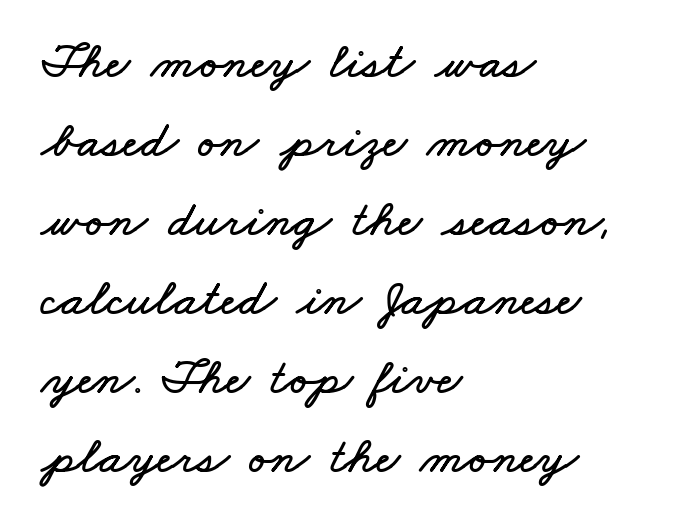
{"width": "wide", "stroke_contrast": "low", "x_height": "small", "monospaced": "no", "underline": "no", "align": "left", "line_spacing": "normal", "line_spacing_ratio": 1.52, "letter_spacing": "normal", "letter_spacing_em": 0.0, "glyph_px": 52}
